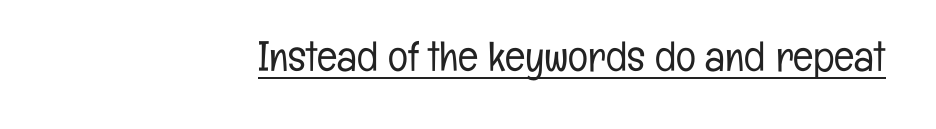
Q: Is the text bold? A: No.
Q: Is the text italic (slanted)? A: No, it is upright.
Q: Is the typeface a serif or a sans-serif typeface? A: Sans-serif.
Q: Is the text underlined? A: Yes.
Q: Is the spacing between letters normal or unusually wide? A: Normal.
Q: Width (condensed, normal, or wide)? A: Condensed.
Q: Stroke contrast? A: Low.
Q: x-height? A: Medium.
Q: Monospaced? A: No.
